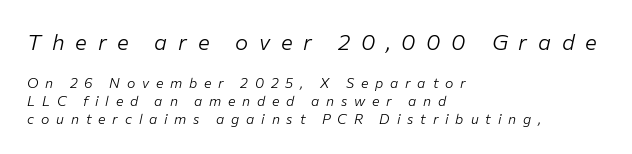
The image shows 22 px text type, italic (leaning right); set left-aligned, normal line spacing (1.28x), unusually wide letter spacing (+0.49 em), not underlined; the first (top) block is 1.57x larger.
